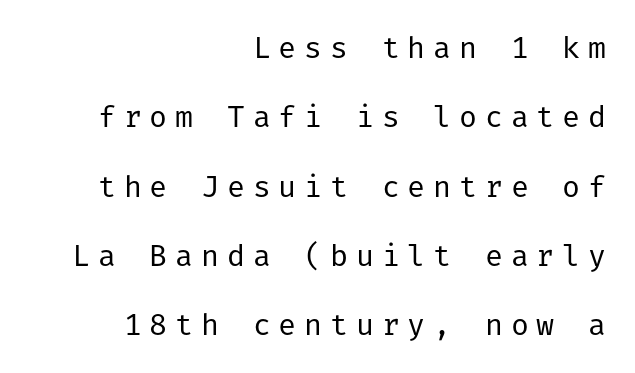
Q: Is the text bold? A: No.
Q: Is the text italic (slanted)? A: No, it is upright.
Q: Is the typeface a serif or a sans-serif typeface? A: Sans-serif.
Q: Is the text underlined? A: No.
Q: How is the paragraph aligned? A: Right-aligned.
Q: Is the spacing between letters normal or unusually wide? A: Unusually wide.
Q: Is the spacing between lines tight, normal or loose? A: Loose.
Q: Width (condensed, normal, or wide)? A: Normal.
Q: Stroke contrast? A: Low.
Q: x-height? A: Medium.
